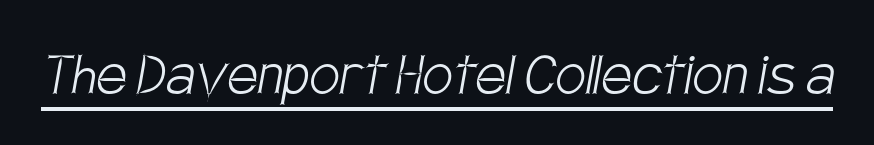
Q: Is the text bold? A: No.
Q: Is the typeface a serif or a sans-serif typeface? A: Sans-serif.
Q: Is the text underlined? A: Yes.
Q: Is the spacing between letters normal or unusually wide? A: Normal.
Q: Width (condensed, normal, or wide)? A: Condensed.
Q: Stroke contrast? A: Low.
Q: x-height? A: Large.
Q: Monospaced? A: No.
